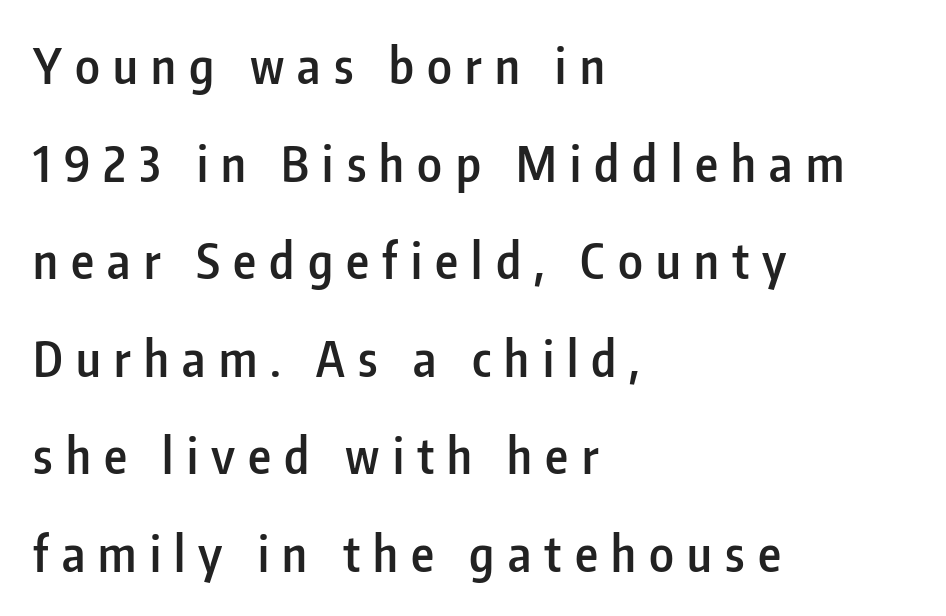
{"serif": "no", "italic": "no", "bold": "semi", "weight": "semibold", "width": "condensed", "stroke_contrast": "low", "x_height": "medium", "monospaced": "no", "underline": "no", "align": "left", "line_spacing": "loose", "line_spacing_ratio": 1.99, "letter_spacing": "wide", "letter_spacing_em": 0.27, "glyph_px": 49}
